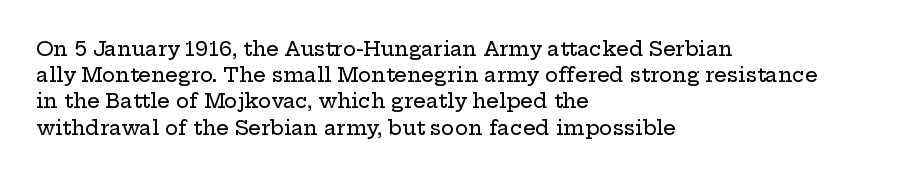
Q: Is the text italic (slanted)? A: No, it is upright.
Q: Is the text underlined? A: No.
Q: How is the paragraph aligned? A: Left-aligned.
Q: Is the spacing between letters normal or unusually wide? A: Normal.
Q: Is the spacing between lines tight, normal or loose? A: Normal.
